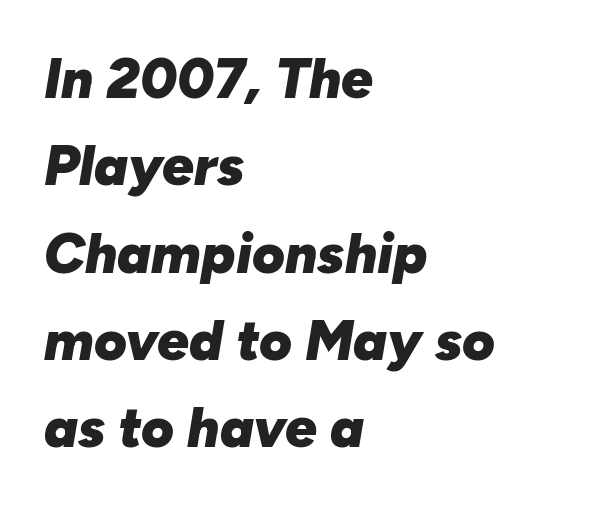
Any mark beneath the type? The region is blank. Nobody touched the tracking dial on this one. It's the slanting kind of type. The strokes are fattened all the way to bold. Regarding leading, the lines here are spaced in the standard way. The face used here is proportionally spaced, like ordinary book or web type.
